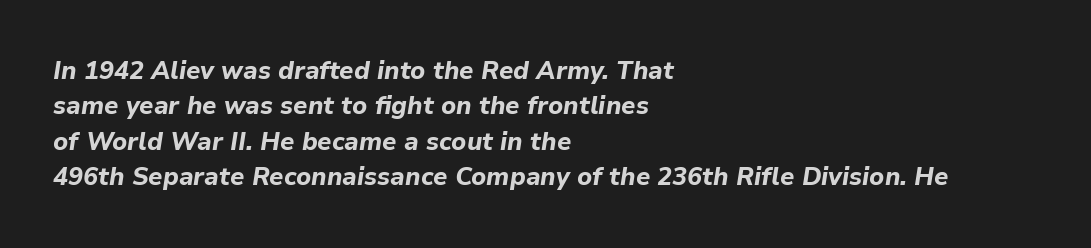
{"italic": "yes", "lean": "right", "slant_degrees": 9, "bold": "yes", "underline": "no", "align": "left", "line_spacing": "normal", "line_spacing_ratio": 1.42, "letter_spacing": "normal", "letter_spacing_em": 0.0, "glyph_px": 25}
